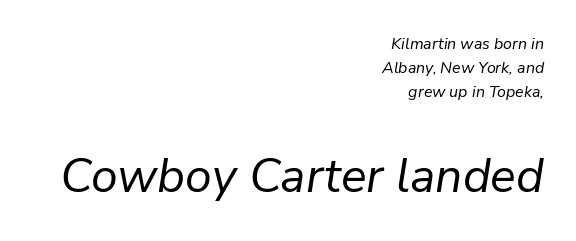
{"italic": "yes", "lean": "right", "slant_degrees": 9, "bold": "no", "weight": "regular", "width": "normal", "stroke_contrast": "low", "x_height": "medium", "monospaced": "no", "underline": "no", "align": "right", "line_spacing": "normal", "line_spacing_ratio": 1.51, "letter_spacing": "normal", "letter_spacing_em": 0.0, "larger_block": "second", "size_ratio": 3.0, "glyph_px": 48}
